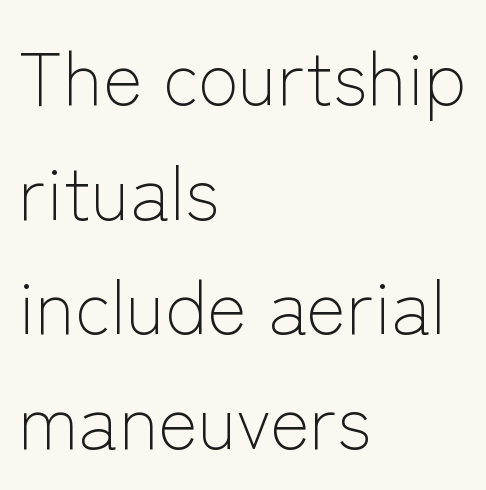
Q: Is the text bold? A: No.
Q: Is the text italic (slanted)? A: No, it is upright.
Q: Is the typeface a serif or a sans-serif typeface? A: Sans-serif.
Q: Is the text underlined? A: No.
Q: How is the paragraph aligned? A: Left-aligned.
Q: Is the spacing between letters normal or unusually wide? A: Normal.
Q: Is the spacing between lines tight, normal or loose? A: Normal.
Q: Width (condensed, normal, or wide)? A: Normal.
Q: Stroke contrast? A: Low.
Q: x-height? A: Medium.
Q: Monospaced? A: No.
